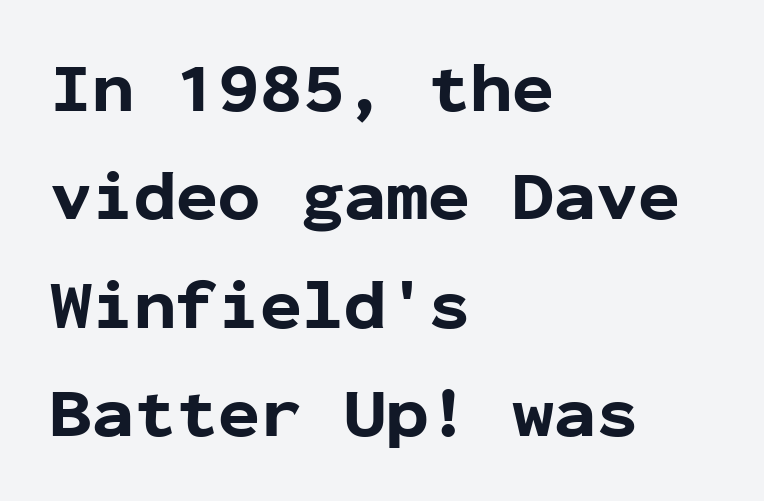
The image shows 70 px bold sans-serif type, upright, monospaced; set left-aligned, normal line spacing (1.55x), normal letter spacing, not underlined; low stroke contrast and a medium x-height.
